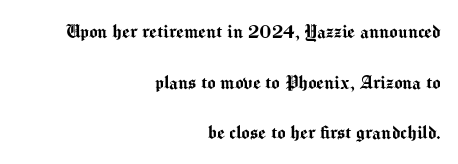
{"italic": "no", "underline": "no", "align": "right", "line_spacing": "loose", "line_spacing_ratio": 2.3, "letter_spacing": "normal", "letter_spacing_em": 0.0, "glyph_px": 22}
